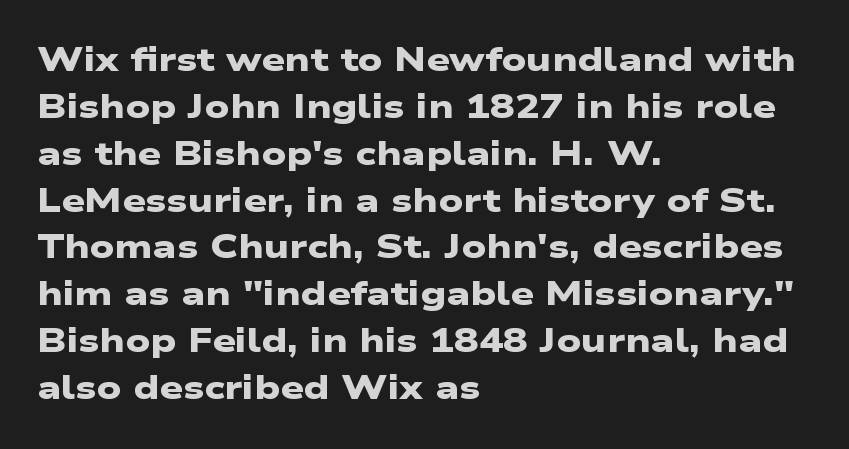
{"serif": "no", "bold": "yes", "weight": "heavy", "width": "wide", "stroke_contrast": "low", "x_height": "medium", "monospaced": "no", "underline": "no", "align": "left", "line_spacing": "normal", "line_spacing_ratio": 1.42, "letter_spacing": "normal", "letter_spacing_em": 0.0, "glyph_px": 33}
